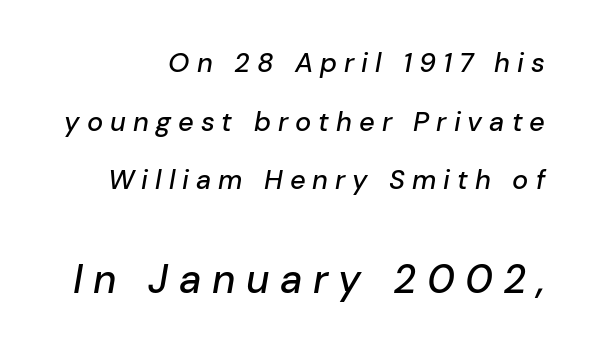
The image shows 40 px text type, italic (leaning right); set right-aligned, loose line spacing (2.17x), unusually wide letter spacing (+0.26 em), not underlined; the second (bottom) block is 1.48x larger; low stroke contrast and a medium x-height.
